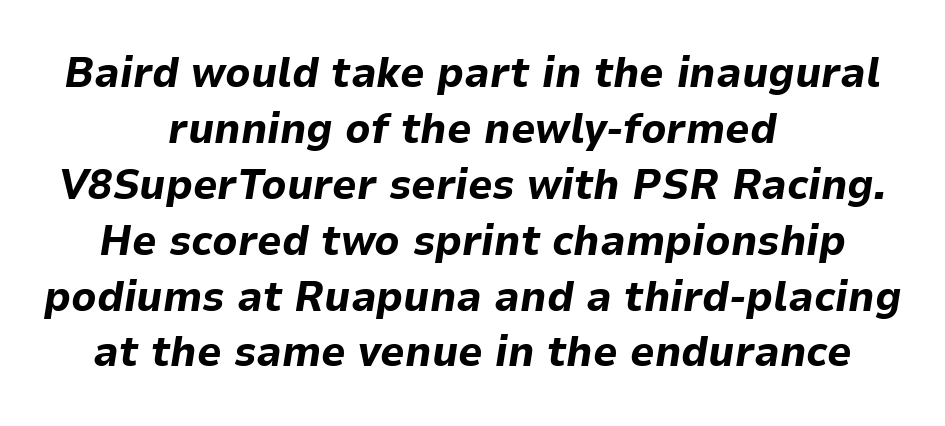
{"italic": "yes", "lean": "right", "slant_degrees": 9, "bold": "yes", "weight": "bold", "width": "normal", "stroke_contrast": "low", "x_height": "medium", "monospaced": "no", "underline": "no", "align": "center", "line_spacing": "normal", "line_spacing_ratio": 1.3, "letter_spacing": "normal", "letter_spacing_em": 0.0, "glyph_px": 43}
